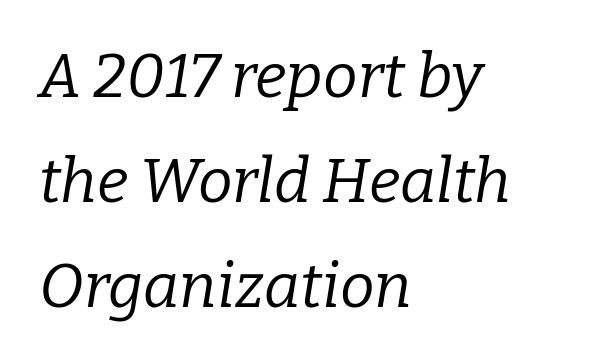
The image shows 62 px regular-weight serif type, italic (leaning right); set left-aligned, normal line spacing (1.69x), normal letter spacing, not underlined; low stroke contrast and a medium x-height.
